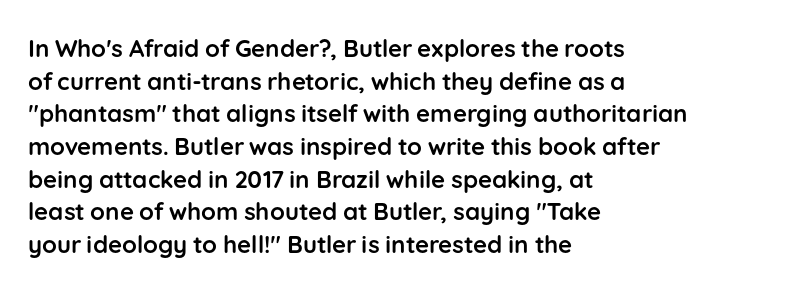
Q: Is the text bold? A: Yes.
Q: Is the text italic (slanted)? A: No, it is upright.
Q: Is the text underlined? A: No.
Q: How is the paragraph aligned? A: Left-aligned.
Q: Is the spacing between letters normal or unusually wide? A: Normal.
Q: Is the spacing between lines tight, normal or loose? A: Normal.
